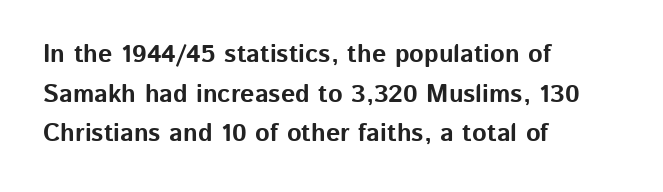
Q: Is the text bold? A: Yes.
Q: Is the text italic (slanted)? A: No, it is upright.
Q: Is the text underlined? A: No.
Q: How is the paragraph aligned? A: Left-aligned.
Q: Is the spacing between letters normal or unusually wide? A: Normal.
Q: Is the spacing between lines tight, normal or loose? A: Normal.
